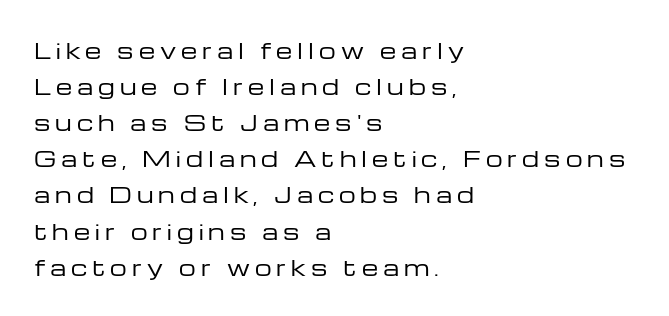
Q: Is the text bold? A: No.
Q: Is the text italic (slanted)? A: No, it is upright.
Q: Is the text underlined? A: No.
Q: How is the paragraph aligned? A: Left-aligned.
Q: Is the spacing between letters normal or unusually wide? A: Unusually wide.
